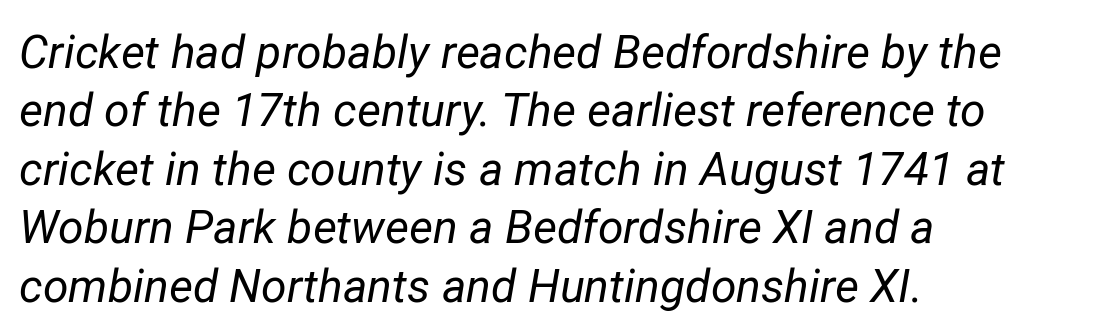
The image shows 46 px regular-weight type, italic (leaning right); set left-aligned, normal line spacing (1.27x), normal letter spacing, not underlined; low stroke contrast and a medium x-height.
